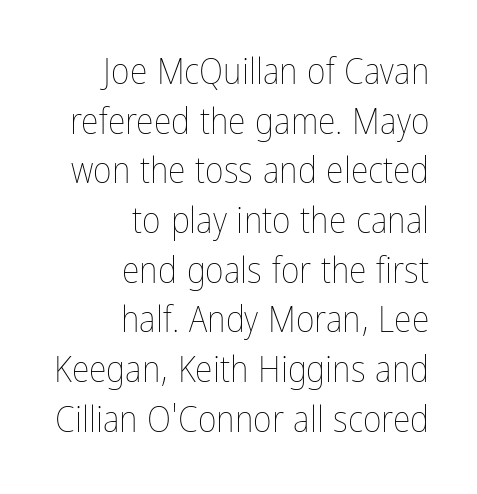
{"italic": "no", "bold": "no", "weight": "thin", "width": "condensed", "stroke_contrast": "low", "x_height": "medium", "monospaced": "no", "underline": "no", "align": "right", "line_spacing": "normal", "line_spacing_ratio": 1.38, "letter_spacing": "normal", "letter_spacing_em": 0.0, "glyph_px": 36}
